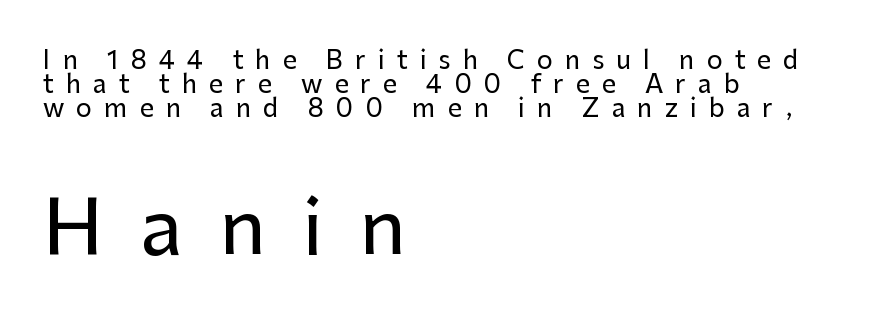
These lines are set flush left with a ragged right edge. The space between consecutive lines is stingy. This rendering widens character spacing well past its baseline value. The following chunk of copy outweighs the initial chunk in type size.
